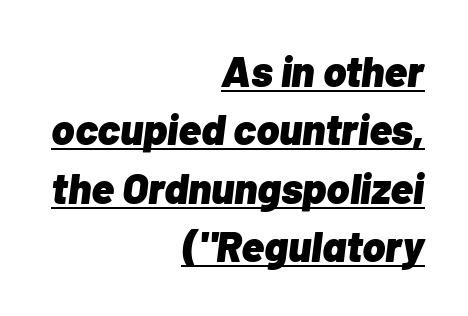
{"italic": "yes", "lean": "right", "slant_degrees": 7, "bold": "yes", "weight": "heavy", "width": "normal", "stroke_contrast": "low", "x_height": "medium", "monospaced": "no", "underline": "yes", "align": "right", "line_spacing": "normal", "line_spacing_ratio": 1.36, "letter_spacing": "normal", "letter_spacing_em": 0.0, "glyph_px": 43}
